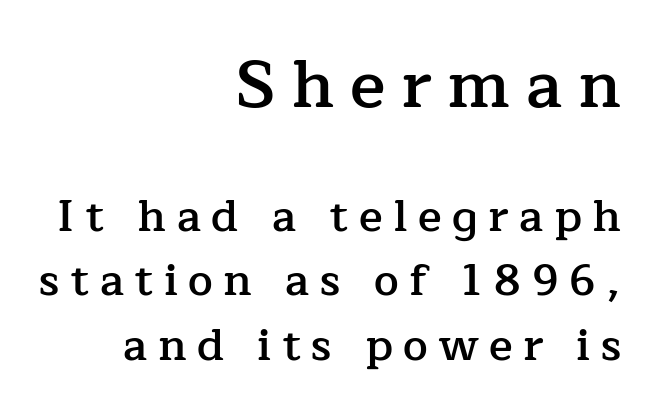
Looks like regular typesetting: each glyph gets only the width it needs. If you squint, the top block still reads clearly — it's the larger of the two. Visually the block forms a straight wall on the right and a jagged coastline on the left. The rendering uses a moderate line-height, typical for paragraphs. Someone cranked the tracking dial way up on this one.
